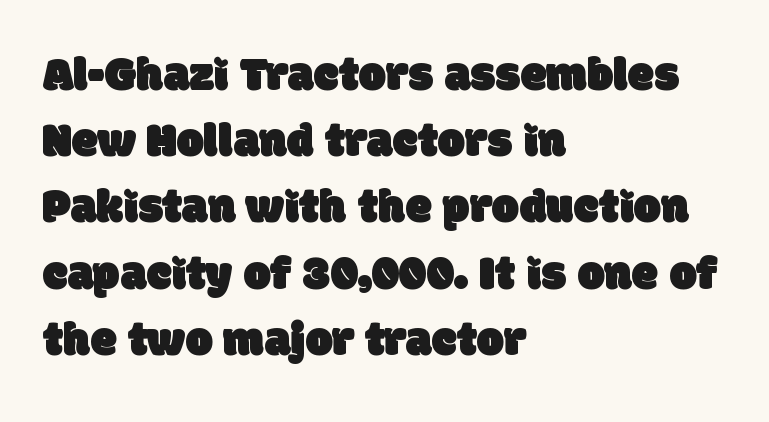
Q: Is the typeface a serif or a sans-serif typeface? A: Sans-serif.
Q: Is the text underlined? A: No.
Q: How is the paragraph aligned? A: Left-aligned.
Q: Is the spacing between letters normal or unusually wide? A: Normal.
Q: Is the spacing between lines tight, normal or loose? A: Normal.
Q: Width (condensed, normal, or wide)? A: Normal.
Q: Stroke contrast? A: Low.
Q: x-height? A: Large.
Q: Monospaced? A: No.
